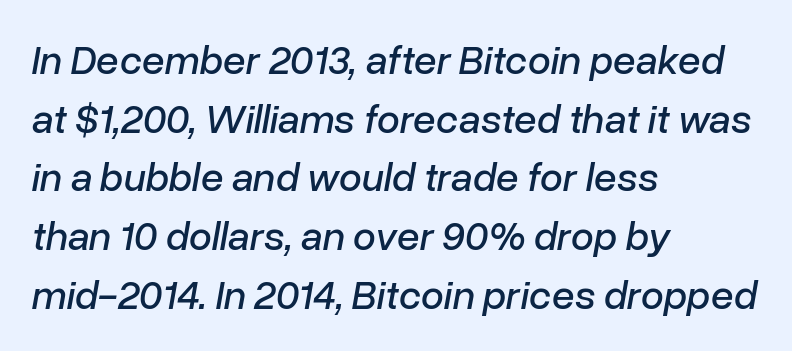
{"italic": "yes", "lean": "right", "slant_degrees": 10, "width": "normal", "stroke_contrast": "low", "x_height": "medium", "monospaced": "no", "underline": "no", "align": "left", "line_spacing": "normal", "line_spacing_ratio": 1.43, "letter_spacing": "normal", "letter_spacing_em": 0.0, "glyph_px": 41}
